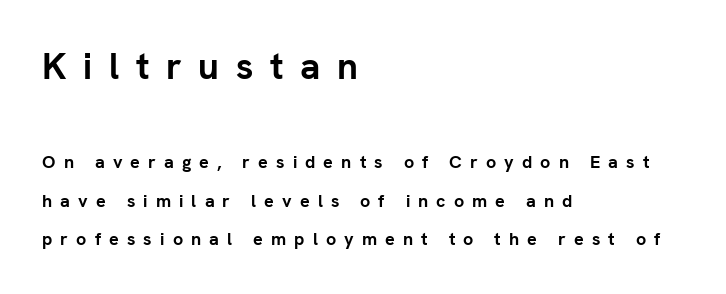
Top chunk: large. Bottom chunk: small. Short note: letters widely spaced. Rule under the text: the space is simply empty. Look at the bottom of the vertical strokes: they stop flat, with no serifs. Visually the block forms a straight wall on the left and a jagged coastline on the right. What weight is shown? A full bold with thick strokes.
